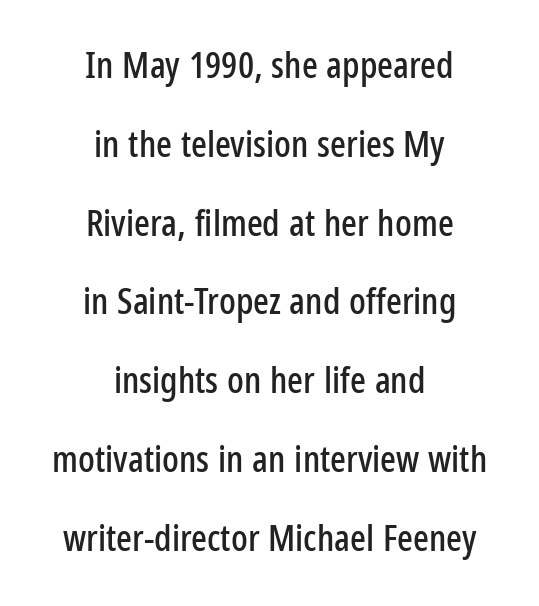
The gap between lines stays unmarked. Characters follow at the spacing the type designer built in. Note: no serifs on the glyphs. Horizontal bands of white between lines are thick stripes.
